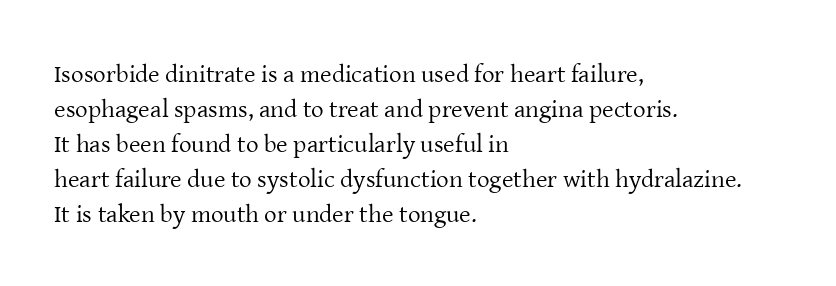
Nobody drew a line under any word here. The passage is arranged the way most books set body copy — flush left. Is the stroke heavy? The answer is a plain regular-or-lighter. Nobody touched the tracking dial on this one. A roman cut, with each character standing at attention. The space between consecutive lines is moderate.
